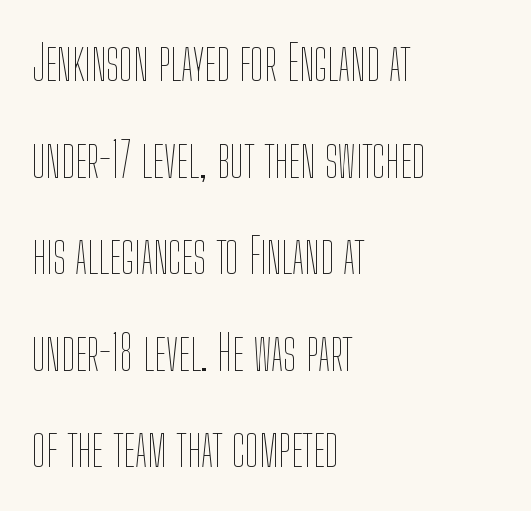
{"italic": "no", "bold": "no", "weight": "thin", "width": "condensed", "stroke_contrast": "low", "x_height": "medium", "monospaced": "no", "underline": "no", "align": "left", "line_spacing": "loose", "line_spacing_ratio": 1.97, "letter_spacing": "normal", "letter_spacing_em": 0.0, "glyph_px": 49}
